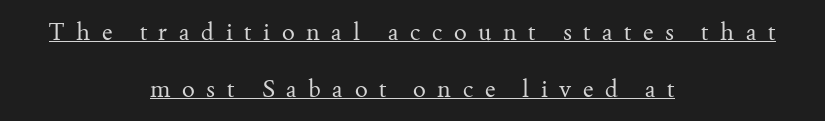
The image shows 24 px text type, upright; set centered, loose line spacing (2.37x), unusually wide letter spacing (+0.48 em), underlined.
